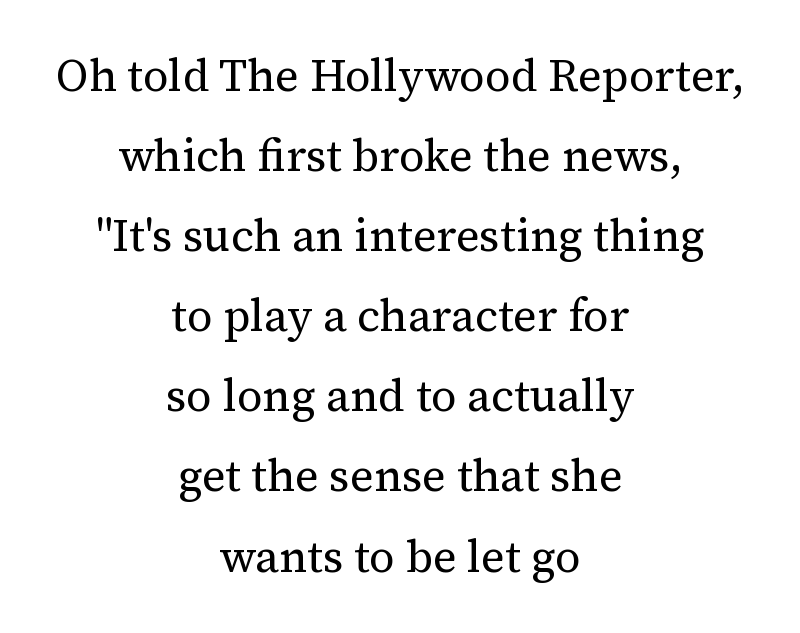
{"serif": "yes", "italic": "no", "bold": "no", "weight": "regular", "width": "normal", "stroke_contrast": "medium", "x_height": "medium", "monospaced": "no", "underline": "no", "align": "center", "line_spacing_ratio": 1.78, "letter_spacing": "normal", "letter_spacing_em": 0.0, "glyph_px": 45}
